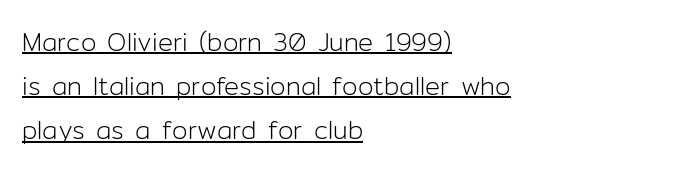
{"italic": "no", "bold": "no", "underline": "yes", "align": "left", "line_spacing_ratio": 1.77, "letter_spacing": "normal", "letter_spacing_em": 0.0, "glyph_px": 25}
